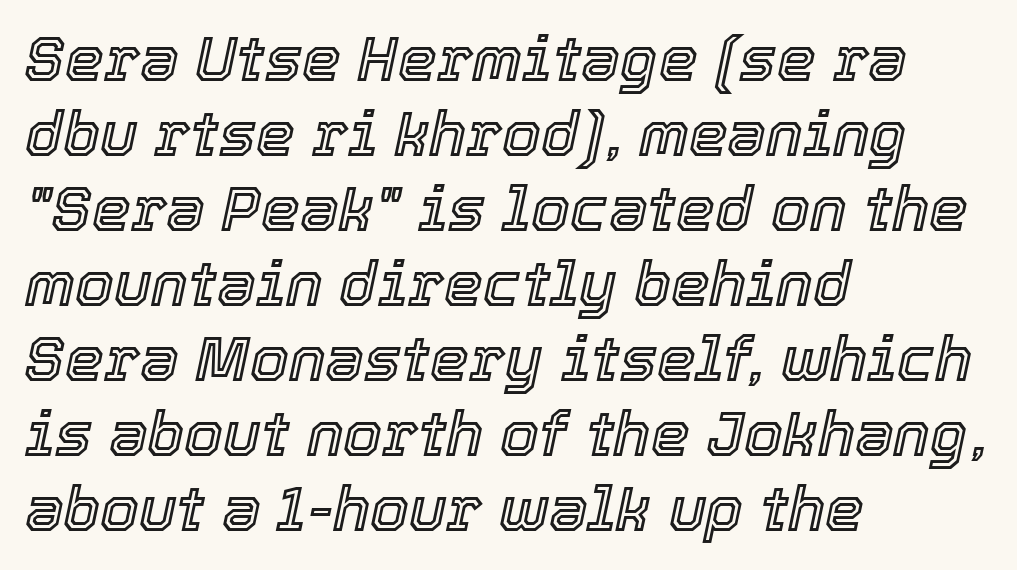
{"italic": "yes", "lean": "right", "slant_degrees": 12, "width": "normal", "x_height": "medium", "monospaced": "no", "underline": "no", "align": "left", "line_spacing_ratio": 1.21, "letter_spacing": "normal", "letter_spacing_em": 0.0, "glyph_px": 62}
